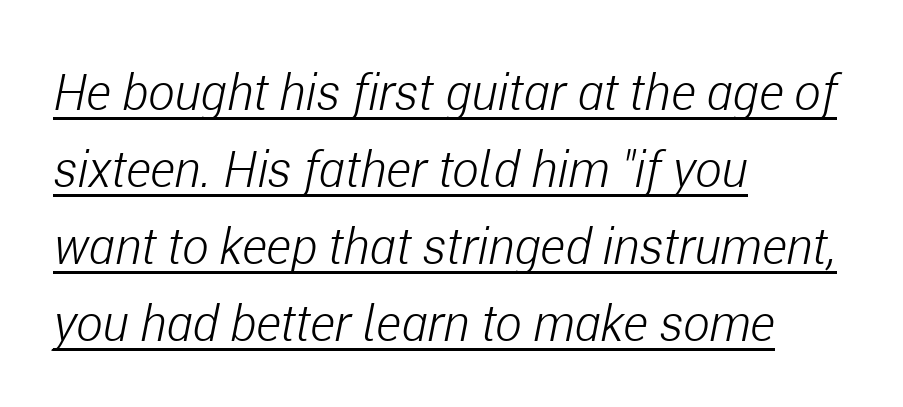
The image shows 50 px light, condensed type, italic (leaning right); set left-aligned, normal line spacing (1.54x), normal letter spacing, underlined; low stroke contrast and a medium x-height.
